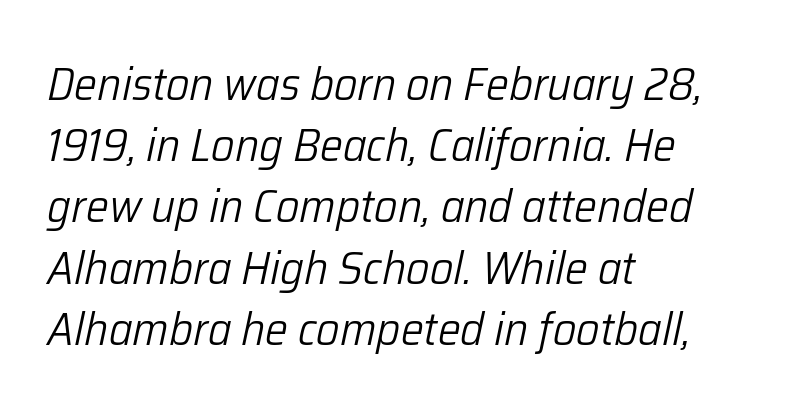
Q: Is the text bold? A: No.
Q: Is the text italic (slanted)? A: Yes, it leans right by about 12 degrees.
Q: Is the text underlined? A: No.
Q: How is the paragraph aligned? A: Left-aligned.
Q: Is the spacing between letters normal or unusually wide? A: Normal.
Q: Is the spacing between lines tight, normal or loose? A: Normal.
Q: Width (condensed, normal, or wide)? A: Normal.
Q: Stroke contrast? A: Low.
Q: x-height? A: Medium.
Q: Monospaced? A: No.
